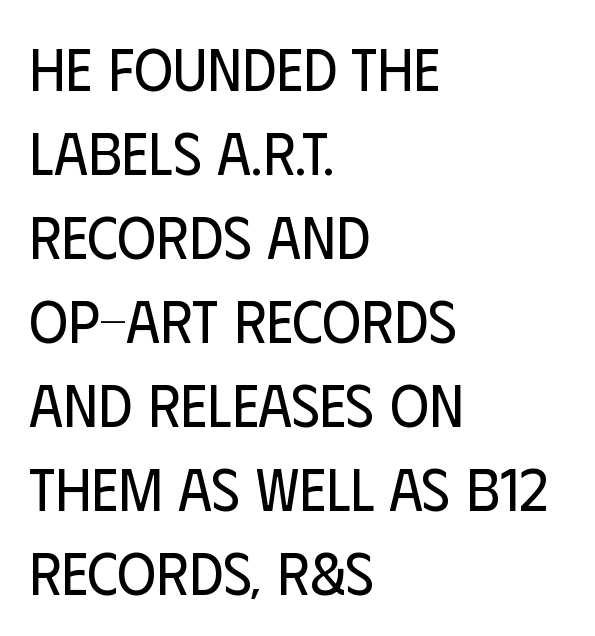
The image shows 60 px regular-weight, condensed sans-serif type, upright; set left-aligned, normal line spacing (1.4x), normal letter spacing, not underlined; low stroke contrast and a large x-height.
